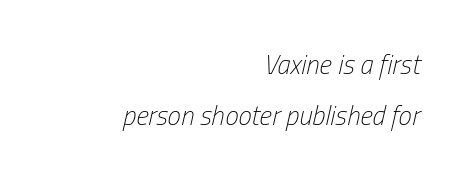
{"italic": "yes", "lean": "right", "slant_degrees": 13, "bold": "no", "underline": "no", "align": "right", "line_spacing_ratio": 1.88, "letter_spacing": "normal", "letter_spacing_em": 0.0, "glyph_px": 27}
